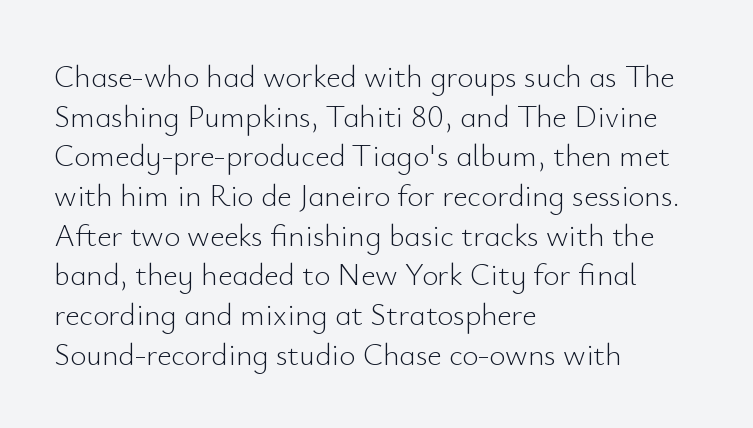
Q: Is the text bold? A: No.
Q: Is the text italic (slanted)? A: No, it is upright.
Q: Is the typeface a serif or a sans-serif typeface? A: Sans-serif.
Q: Is the text underlined? A: No.
Q: How is the paragraph aligned? A: Left-aligned.
Q: Is the spacing between letters normal or unusually wide? A: Normal.
Q: Is the spacing between lines tight, normal or loose? A: Normal.
Q: Width (condensed, normal, or wide)? A: Normal.
Q: Stroke contrast? A: Low.
Q: x-height? A: Small.
Q: Monospaced? A: No.
